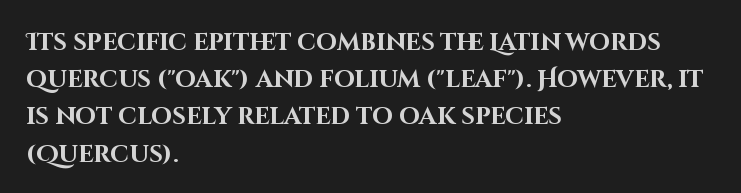
The image shows 24 px bold type, upright; set left-aligned, normal line spacing (1.55x), normal letter spacing, not underlined.
